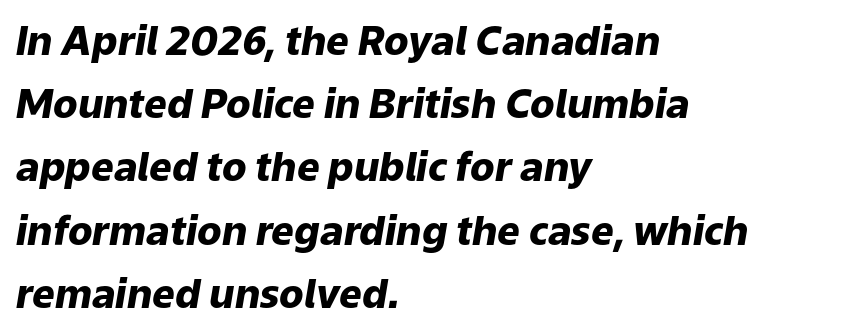
{"italic": "yes", "lean": "right", "slant_degrees": 9, "bold": "yes", "weight": "heavy", "width": "normal", "stroke_contrast": "low", "x_height": "medium", "monospaced": "no", "underline": "no", "align": "left", "line_spacing": "normal", "line_spacing_ratio": 1.58, "letter_spacing": "normal", "letter_spacing_em": 0.0, "glyph_px": 40}
